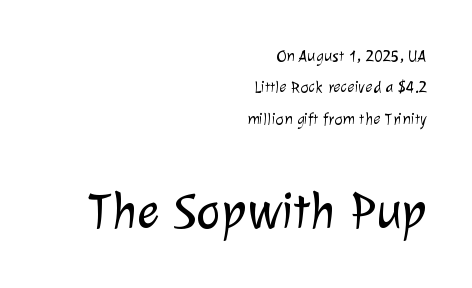
The image shows 52 px light sans-serif type; set right-aligned, line spacing 1.84x, normal letter spacing, not underlined; the second (bottom) block is 3.06x larger; low stroke contrast and a medium x-height.
